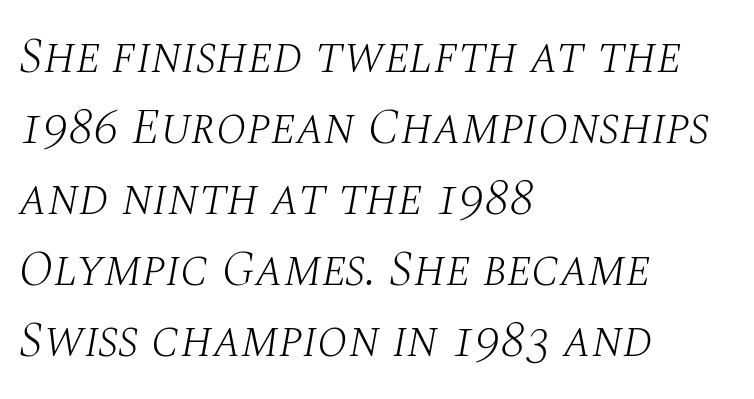
Q: Is the text bold? A: No.
Q: Is the text italic (slanted)? A: Yes, it leans right by about 10 degrees.
Q: Is the typeface a serif or a sans-serif typeface? A: Serif.
Q: Is the text underlined? A: No.
Q: How is the paragraph aligned? A: Left-aligned.
Q: Is the spacing between letters normal or unusually wide? A: Normal.
Q: Is the spacing between lines tight, normal or loose? A: Normal.
Q: Width (condensed, normal, or wide)? A: Normal.
Q: Stroke contrast? A: Medium.
Q: x-height? A: Large.
Q: Monospaced? A: No.
